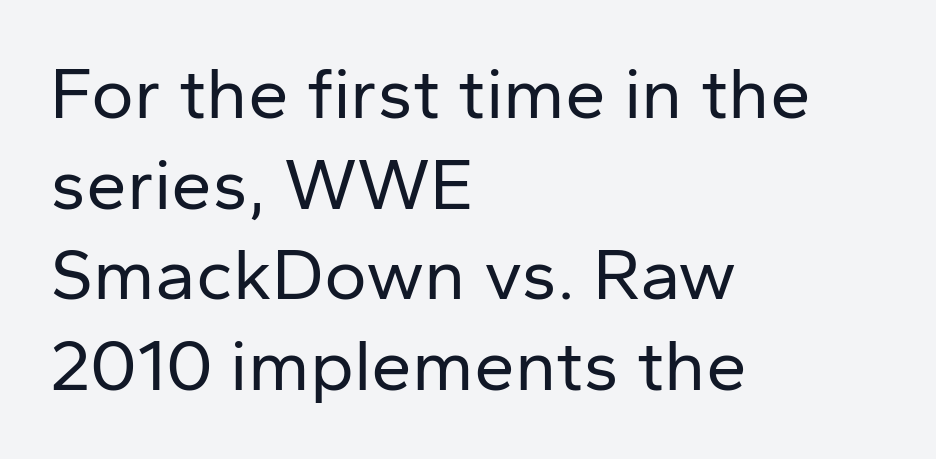
The image shows 73 px regular-weight sans-serif type, upright; set left-aligned, line spacing 1.24x, normal letter spacing, not underlined; low stroke contrast and a medium x-height.
